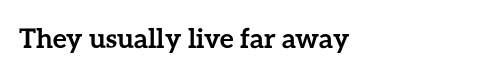
If you drew a line through each stem, it would be perfectly vertical. Look at the stroke-to-counter ratio: heavy, a bold. The lines are quadded left. Short note: letters normally spaced. Descenders hang freely into open space.
